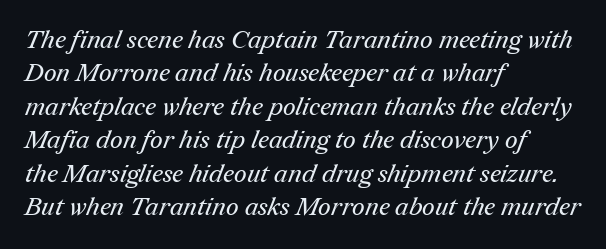
Heaviness? Minimal to ordinary, like unemphasized prose. The rendering keeps characters at their native spacing. Lines of text with bare space underneath. A student would call this left alignment; a typographer would say flush left, rag right. Evenly set lines give the paragraph a standard silhouette.
